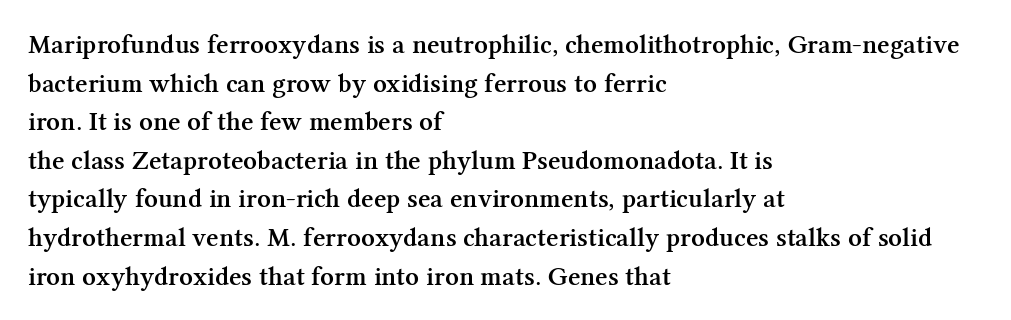
The rendering anchors every line to the left-hand side. The letters stand straight up with perfectly vertical stems. Baseline-to-baseline distance is the conventional proportion of letter height. The glyphs have the mass of a demibold cut, below bold.
